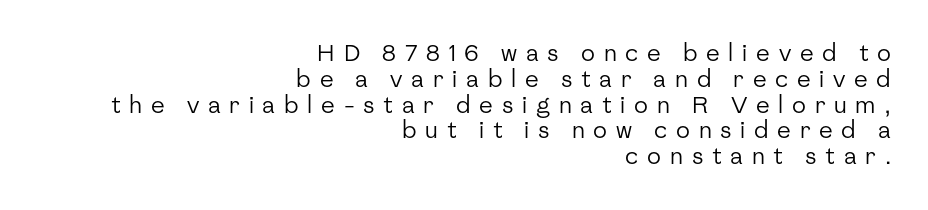
The image shows 23 px text type, upright; set right-aligned, tight line spacing (1.12x), unusually wide letter spacing (+0.38 em), not underlined.
